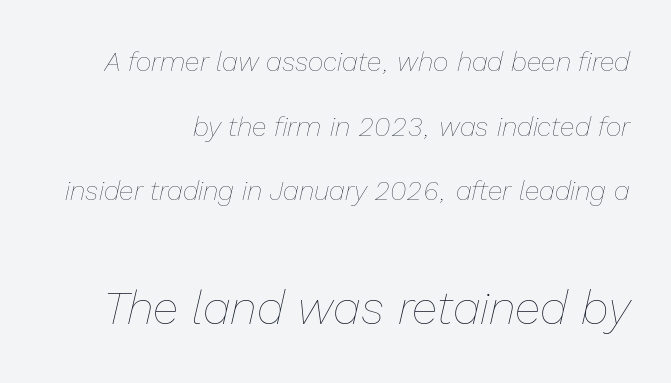
Proportional: the letters do not fall into vertical columns. Quick note: underline off. A student would notice the bottom passage is typeset larger than what precedes it. Rendered with sloped, italic letterforms.
